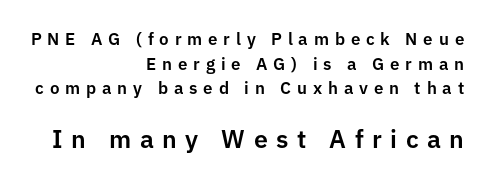
The image shows 25 px text type, upright; set right-aligned, normal line spacing (1.45x), unusually wide letter spacing (+0.34 em), not underlined; the second (bottom) block is 1.47x larger.
